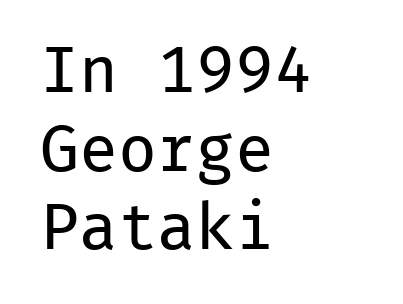
{"serif": "no", "italic": "no", "bold": "no", "weight": "regular", "width": "normal", "stroke_contrast": "low", "x_height": "medium", "monospaced": "yes", "underline": "no", "align": "left", "line_spacing_ratio": 1.21, "letter_spacing": "normal", "letter_spacing_em": 0.0, "glyph_px": 65}
